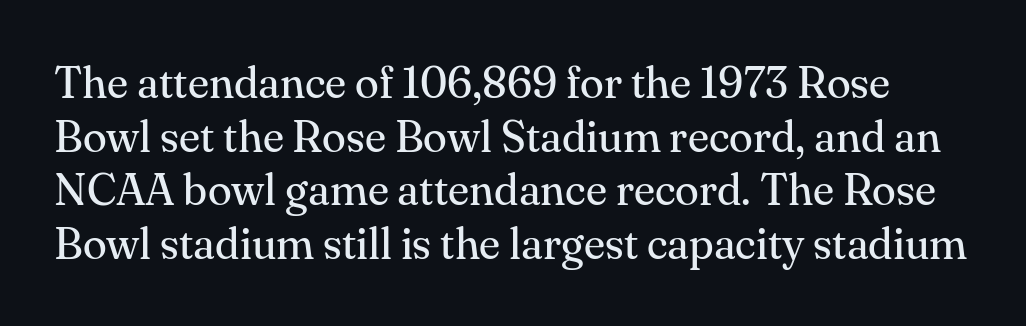
The lettering stays uniformly vertical, giving the passage a roman look. Letter spacing: default. The glyphs are unaccompanied by any horizontal stroke below them. Spacing verdict: proportional, widths tailored to each character.
